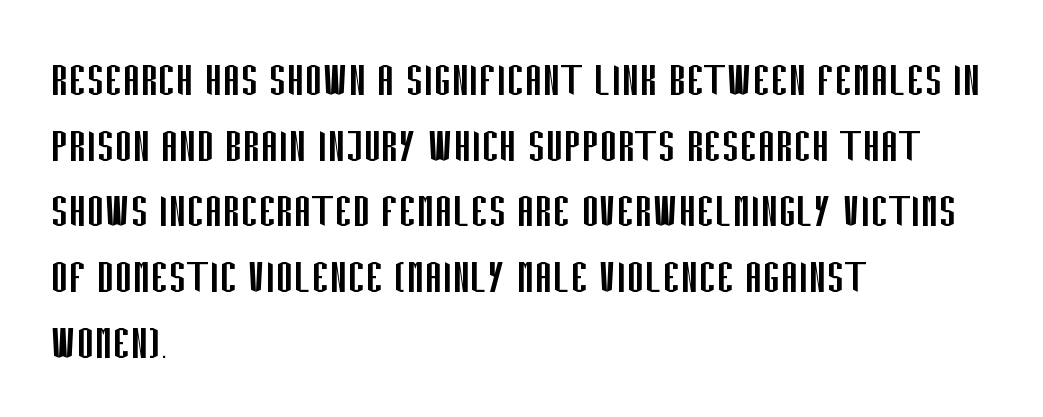
{"serif": "no", "italic": "no", "bold": "no", "weight": "regular", "width": "condensed", "stroke_contrast": "low", "x_height": "large", "monospaced": "no", "underline": "no", "align": "left", "line_spacing_ratio": 1.24, "letter_spacing": "normal", "letter_spacing_em": 0.0, "glyph_px": 53}
